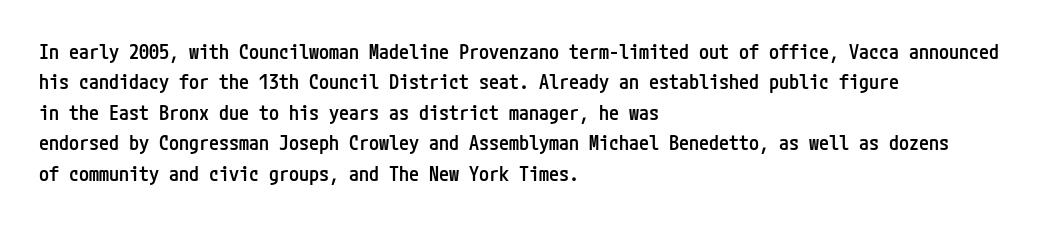
This block has exactly the height ordinary leading produces. Decoration check: the copy has no underline. Firm but not heavy-handed strokes: this text is semibold. Here the glyphs are tracked normally, forming tight word shapes. Style check: upright. Visually the block forms a straight wall on the left and a jagged coastline on the right.
